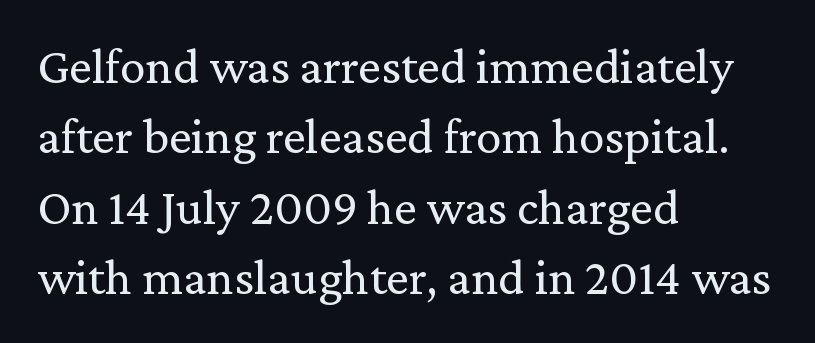
{"serif": "yes", "italic": "no", "bold": "no", "weight": "regular", "width": "normal", "stroke_contrast": "low", "x_height": "medium", "monospaced": "no", "underline": "no", "align": "left", "line_spacing": "normal", "line_spacing_ratio": 1.38, "letter_spacing": "normal", "letter_spacing_em": 0.0, "glyph_px": 51}
